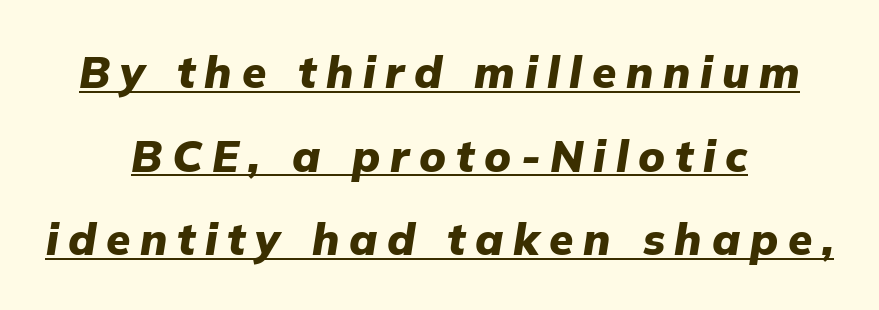
The image shows 44 px heavy type, italic (leaning right); set centered, loose line spacing (1.9x), unusually wide letter spacing (+0.22 em), underlined; low stroke contrast and a medium x-height.
